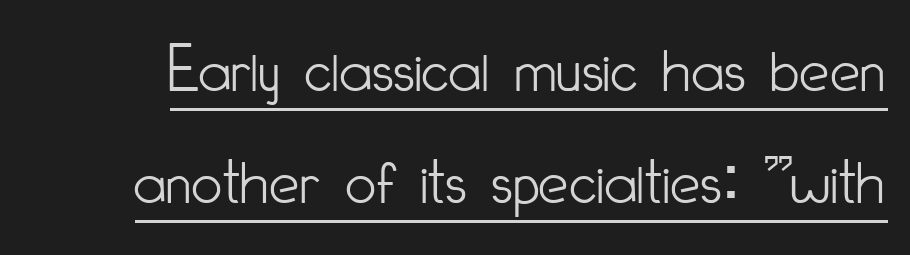
Underline: present. Is the type heavy? It reads as light-to-regular instead. Posture: vertical. Vertical spacing — default. The letters advance in unequal steps, a hallmark of proportional type.
